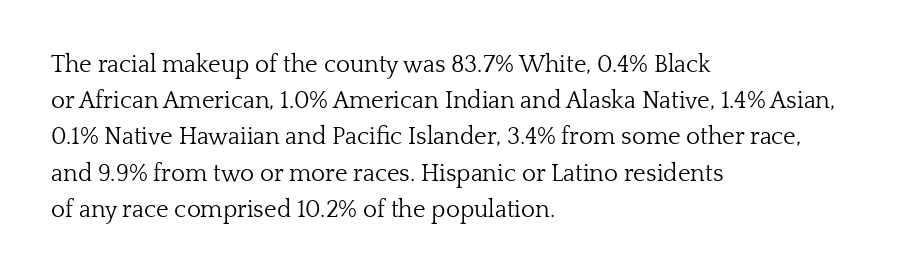
{"italic": "no", "bold": "no", "underline": "no", "align": "left", "line_spacing": "normal", "line_spacing_ratio": 1.51, "letter_spacing": "normal", "letter_spacing_em": 0.0, "glyph_px": 24}
